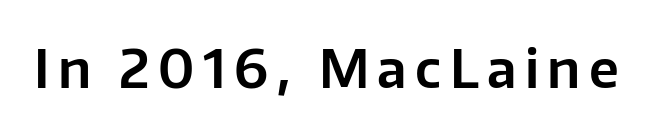
The specimen reads as upright at a glance. Words float on clear page, feet unadorned. These lines are composed in type without serifs. Is this a fixed-width face? No — the glyphs have proportional, varying widths.
